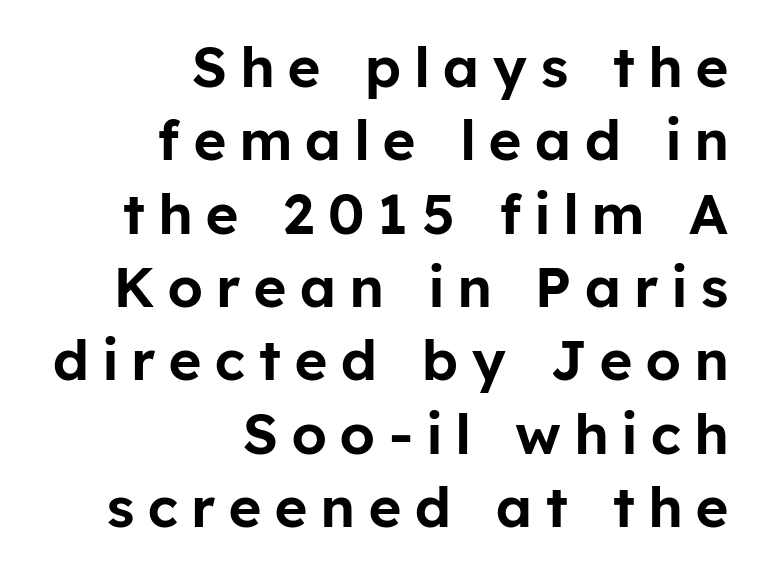
{"serif": "no", "italic": "no", "width": "normal", "stroke_contrast": "low", "x_height": "medium", "monospaced": "no", "underline": "no", "align": "right", "line_spacing": "normal", "line_spacing_ratio": 1.31, "letter_spacing": "wide", "letter_spacing_em": 0.25, "glyph_px": 56}
